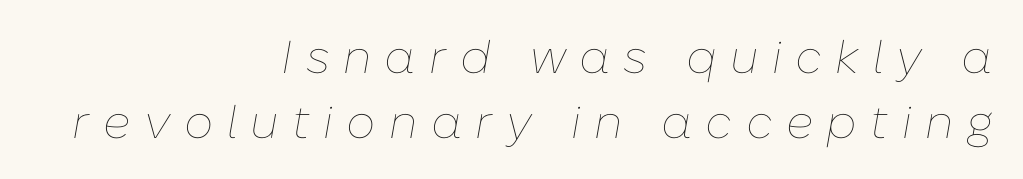
The image shows 46 px thin type, italic (leaning right); set right-aligned, normal line spacing (1.42x), unusually wide letter spacing (+0.29 em), not underlined; low stroke contrast and a medium x-height.
